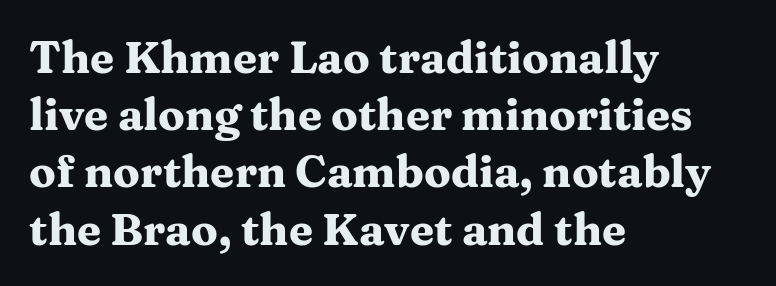
Q: Is the text bold? A: Yes.
Q: Is the text italic (slanted)? A: No, it is upright.
Q: Is the typeface a serif or a sans-serif typeface? A: Serif.
Q: Is the text underlined? A: No.
Q: How is the paragraph aligned? A: Left-aligned.
Q: Is the spacing between letters normal or unusually wide? A: Normal.
Q: Is the spacing between lines tight, normal or loose? A: Normal.
Q: Width (condensed, normal, or wide)? A: Wide.
Q: Stroke contrast? A: Medium.
Q: x-height? A: Medium.
Q: Monospaced? A: No.
